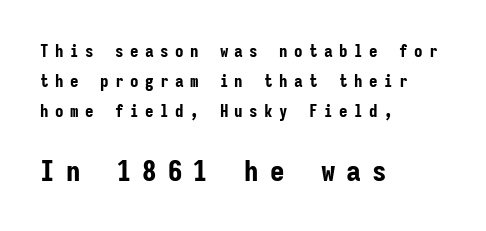
Q: Is the text bold? A: Yes.
Q: Is the text italic (slanted)? A: No, it is upright.
Q: Is the typeface a serif or a sans-serif typeface? A: Sans-serif.
Q: Is the text underlined? A: No.
Q: How is the paragraph aligned? A: Left-aligned.
Q: Is the spacing between letters normal or unusually wide? A: Unusually wide.
Q: Which block of text is set in a larger size, the first (top) or the second (bottom)? A: The second (bottom) one.
Q: Width (condensed, normal, or wide)? A: Condensed.
Q: Stroke contrast? A: Low.
Q: x-height? A: Medium.
Q: Monospaced? A: Yes.
